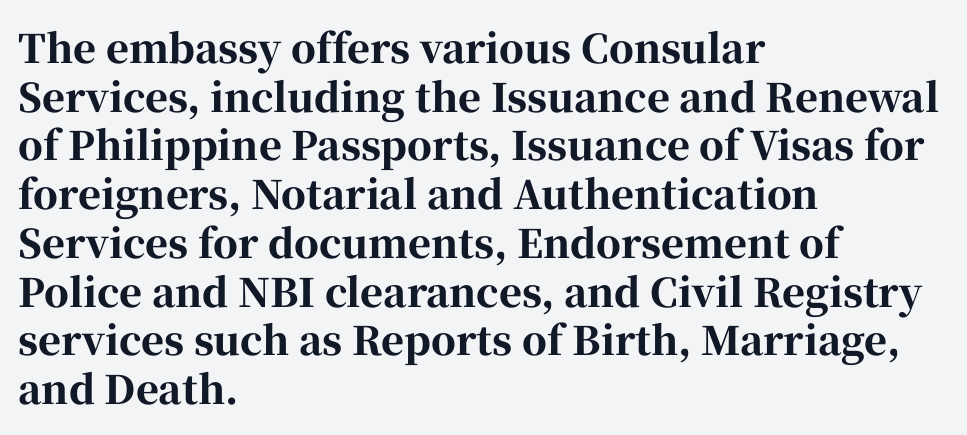
The image shows 39 px bold serif type, upright; set left-aligned, normal line spacing (1.25x), normal letter spacing, not underlined; high stroke contrast and a medium x-height.
